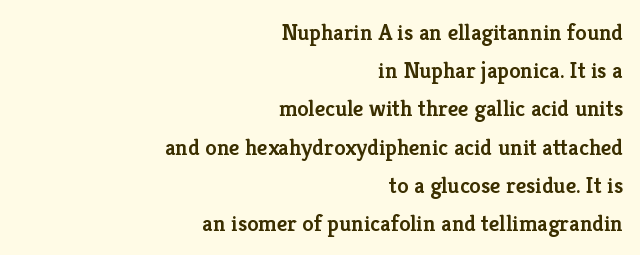
The strokes are fattened partway — semibold, not bold. Posture: vertical. This sample keeps an unexceptional amount of space between lines. Nobody drew a line under any word here. Which margin do the lines hug? The right one — the left edge is uneven.
